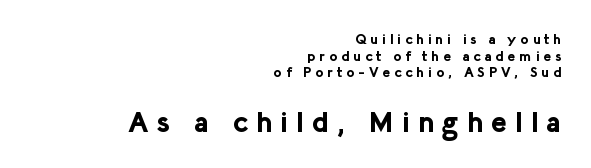
{"serif": "no", "italic": "no", "bold": "yes", "weight": "bold", "width": "normal", "stroke_contrast": "low", "x_height": "medium", "monospaced": "no", "underline": "no", "align": "right", "line_spacing_ratio": 1.18, "letter_spacing": "wide", "letter_spacing_em": 0.28, "larger_block": "second", "size_ratio": 2.07, "glyph_px": 29}
